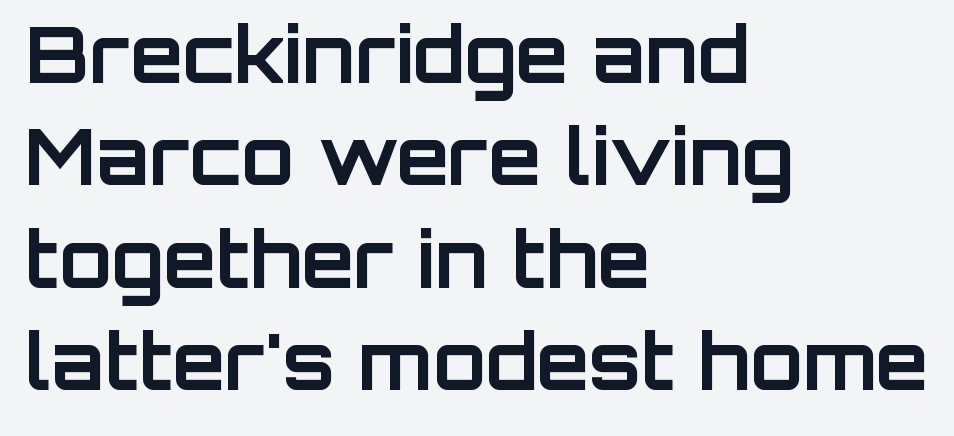
Grotesque or geometric, the face here clearly has no serifs. There is no visible air inserted between adjacent glyphs. The leading is moderate, giving the passage an even texture. The passage shown is emphatically bold.
